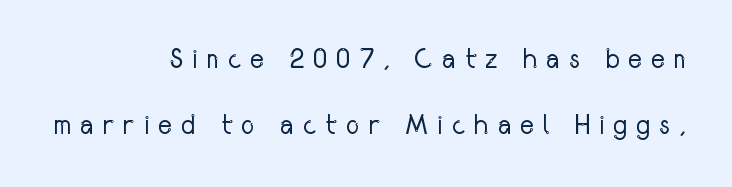
The image shows 27 px text type, upright; set right-aligned, loose line spacing (2.45x), unusually wide letter spacing (+0.31 em), not underlined.
